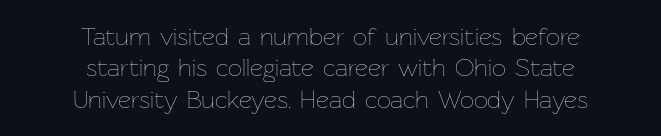
The image shows 25 px text type, upright; set centered, normal line spacing (1.26x), normal letter spacing, not underlined.
